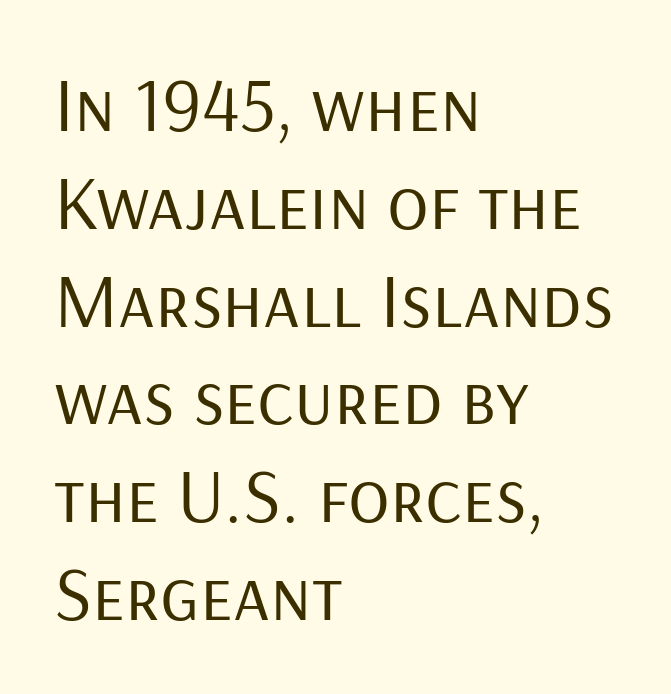
The image shows 77 px regular-weight sans-serif type, upright; set left-aligned, normal line spacing (1.27x), normal letter spacing, not underlined; low stroke contrast and a medium x-height.
